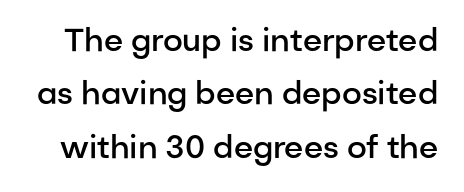
The image shows 32 px semibold sans-serif type, upright; set normal line spacing (1.67x), normal letter spacing, not underlined; low stroke contrast and a medium x-height.
